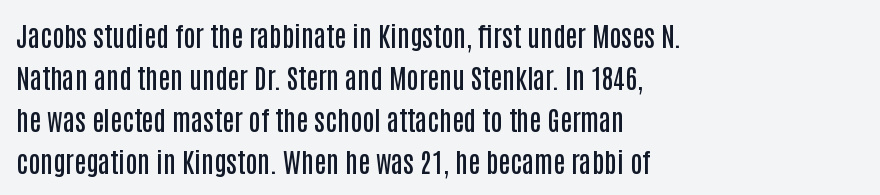
The image shows 27 px text type, upright; set left-aligned, normal line spacing (1.56x), normal letter spacing, not underlined.
